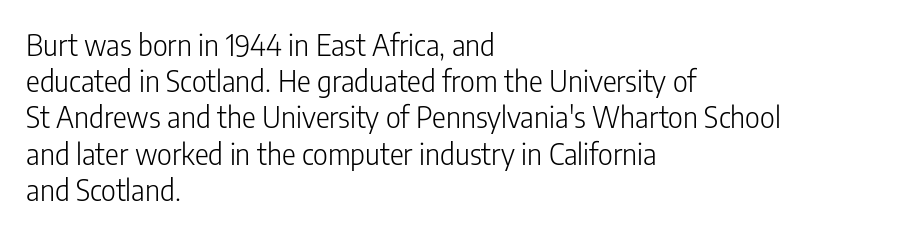
The image shows 29 px light, condensed sans-serif type, upright; set left-aligned, normal line spacing (1.25x), normal letter spacing, not underlined; low stroke contrast and a medium x-height.
